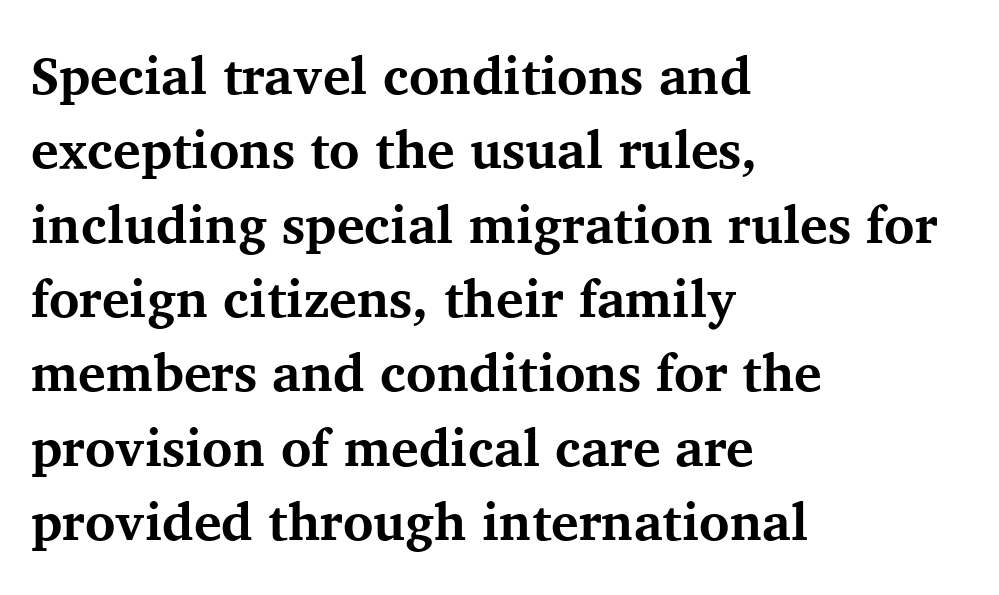
Is there much room between lines? A standard amount, neither cramped nor airy. The letters carry serifs — small finishing strokes at the ends of their stems. Decoration check: the copy has no underline. Standard letterfit; no display-style spreading of the glyphs. In terms of weight, the rendering is a true, heavy bold.
